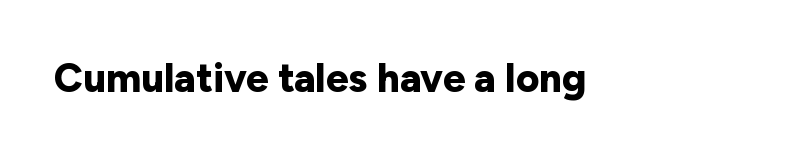
The type is set solid horizontally, with unmodified tracking. Descenders are the only things crossing below the line. Every letter is thick-stroked: bold, no question. Each letter keeps its own natural width here, so spacing adapts to shape.
